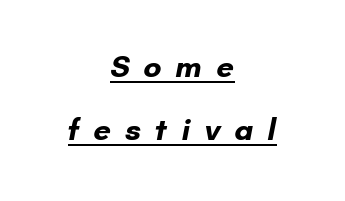
Q: Is the text bold? A: Yes.
Q: Is the typeface a serif or a sans-serif typeface? A: Sans-serif.
Q: Is the text underlined? A: Yes.
Q: How is the paragraph aligned? A: Centered.
Q: Is the spacing between letters normal or unusually wide? A: Unusually wide.
Q: Is the spacing between lines tight, normal or loose? A: Loose.
Q: Width (condensed, normal, or wide)? A: Normal.
Q: Stroke contrast? A: Low.
Q: x-height? A: Small.
Q: Monospaced? A: No.
